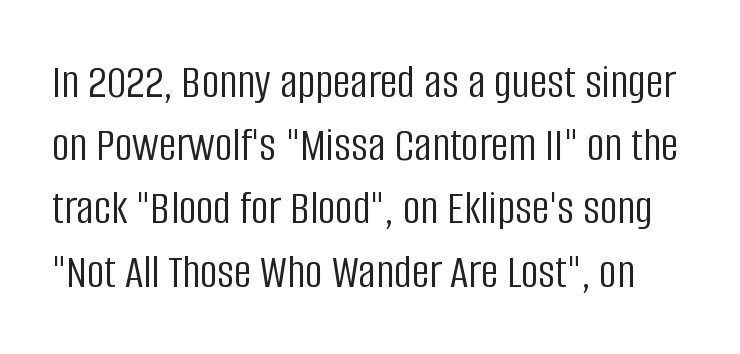
Q: Is the text bold? A: No.
Q: Is the text italic (slanted)? A: No, it is upright.
Q: Is the typeface a serif or a sans-serif typeface? A: Sans-serif.
Q: Is the text underlined? A: No.
Q: Is the spacing between letters normal or unusually wide? A: Normal.
Q: Is the spacing between lines tight, normal or loose? A: Normal.
Q: Width (condensed, normal, or wide)? A: Condensed.
Q: Stroke contrast? A: Low.
Q: x-height? A: Large.
Q: Monospaced? A: No.
